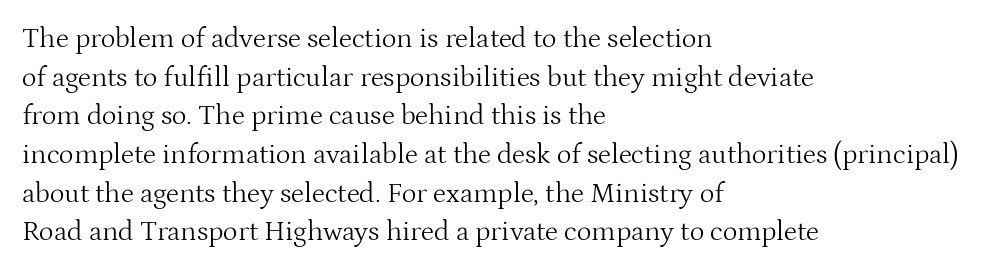
Q: Is the text bold? A: No.
Q: Is the text italic (slanted)? A: No, it is upright.
Q: Is the typeface a serif or a sans-serif typeface? A: Serif.
Q: Is the text underlined? A: No.
Q: How is the paragraph aligned? A: Left-aligned.
Q: Is the spacing between letters normal or unusually wide? A: Normal.
Q: Is the spacing between lines tight, normal or loose? A: Normal.
Q: Width (condensed, normal, or wide)? A: Normal.
Q: Stroke contrast? A: Medium.
Q: x-height? A: Medium.
Q: Monospaced? A: No.
